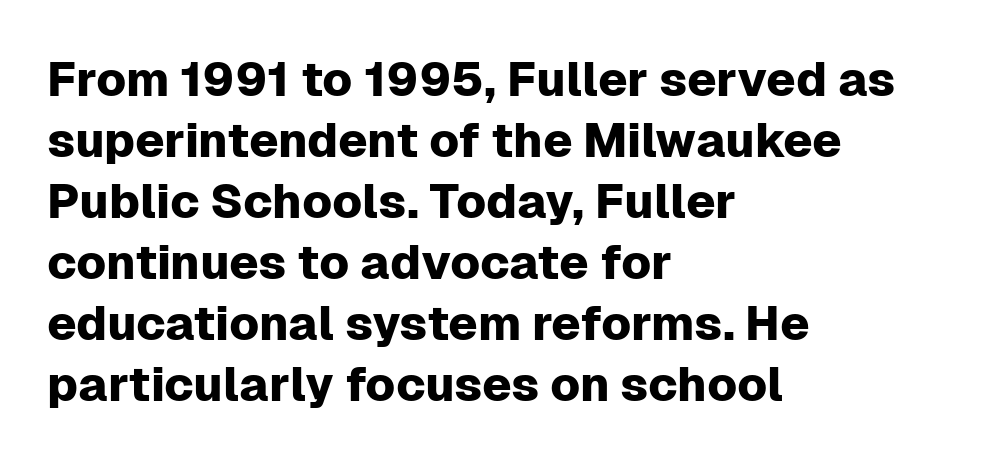
{"serif": "no", "italic": "no", "width": "normal", "stroke_contrast": "low", "x_height": "medium", "monospaced": "no", "underline": "no", "align": "left", "line_spacing": "normal", "line_spacing_ratio": 1.27, "letter_spacing": "normal", "letter_spacing_em": 0.0, "glyph_px": 48}
